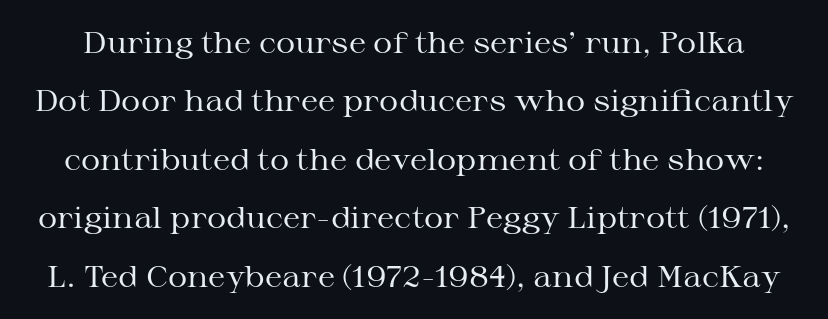
{"serif": "yes", "italic": "no", "bold": "no", "weight": "regular", "width": "wide", "stroke_contrast": "medium", "x_height": "medium", "monospaced": "no", "underline": "no", "line_spacing": "loose", "line_spacing_ratio": 1.95, "letter_spacing": "normal", "letter_spacing_em": 0.0, "glyph_px": 30}
